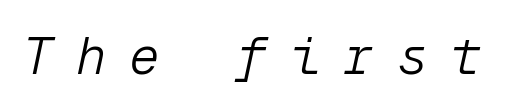
Q: Is the text bold? A: No.
Q: Is the text italic (slanted)? A: Yes, it leans right by about 12 degrees.
Q: Is the text underlined? A: No.
Q: Is the spacing between letters normal or unusually wide? A: Unusually wide.
Q: Width (condensed, normal, or wide)? A: Normal.
Q: Stroke contrast? A: Low.
Q: x-height? A: Medium.
Q: Monospaced? A: Yes.
